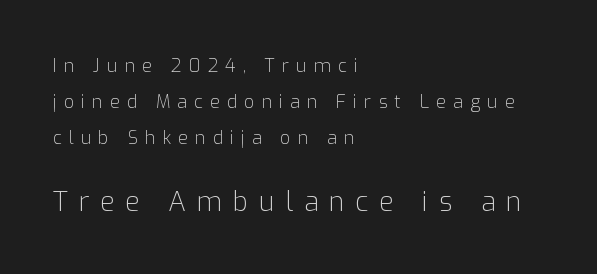
Q: Is the text bold? A: No.
Q: Is the text italic (slanted)? A: No, it is upright.
Q: Is the text underlined? A: No.
Q: How is the paragraph aligned? A: Left-aligned.
Q: Is the spacing between letters normal or unusually wide? A: Unusually wide.
Q: Is the spacing between lines tight, normal or loose? A: Loose.
Q: Which block of text is set in a larger size, the first (top) or the second (bottom)? A: The second (bottom) one.
